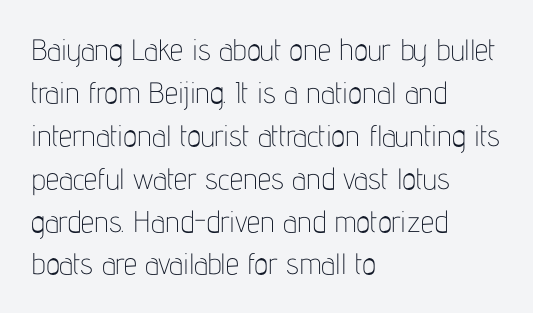
The image shows 30 px thin, condensed sans-serif type, upright; set left-aligned, normal line spacing (1.43x), normal letter spacing, not underlined; low stroke contrast and a medium x-height.
